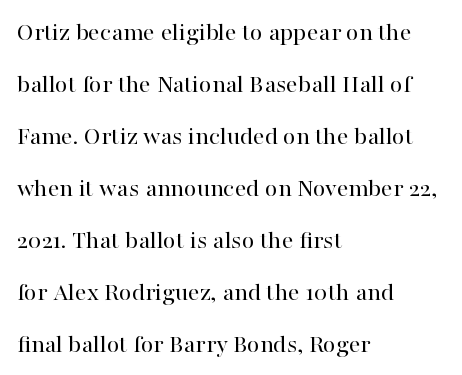
Q: Is the text bold? A: No.
Q: Is the text italic (slanted)? A: No, it is upright.
Q: Is the text underlined? A: No.
Q: How is the paragraph aligned? A: Left-aligned.
Q: Is the spacing between letters normal or unusually wide? A: Normal.
Q: Is the spacing between lines tight, normal or loose? A: Loose.
